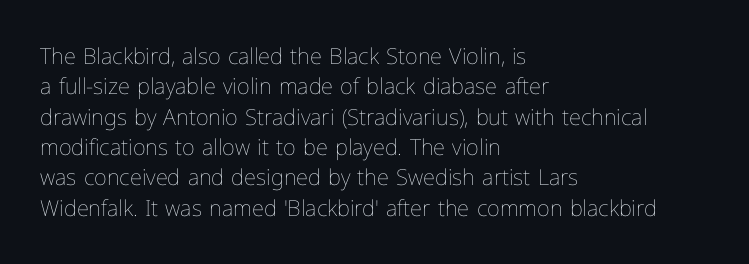
A quiet, ordinary-to-light weight characterises the typeface. The text block is weighted toward the left margin, trailing off unevenly rightward. This rendering leaves character spacing at its baseline value. Characters remain perfectly vertical along every line. The strip under each line holds only bare page.
